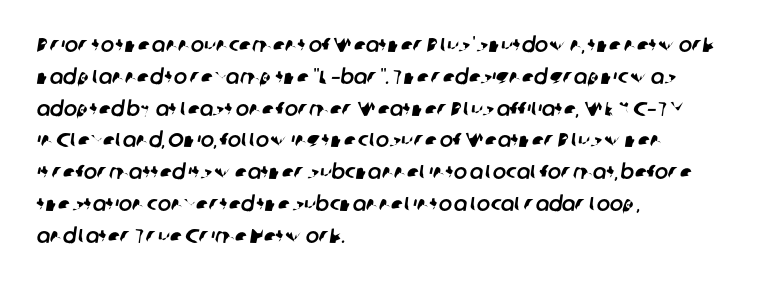
Horizontal alignment here is leftward, the default for most running prose. A typesetter would call this leading conventional body-copy spacing. The space beneath each line is pristine and unruled. This sample uses plain, unmodified letter spacing.
